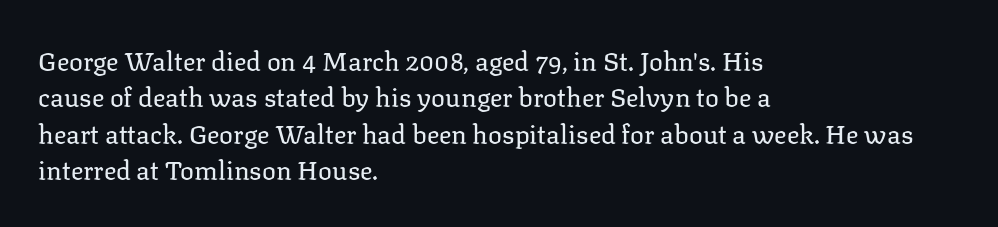
{"italic": "no", "bold": "no", "underline": "no", "align": "left", "line_spacing": "normal", "line_spacing_ratio": 1.4, "letter_spacing": "normal", "letter_spacing_em": 0.0, "glyph_px": 26}
